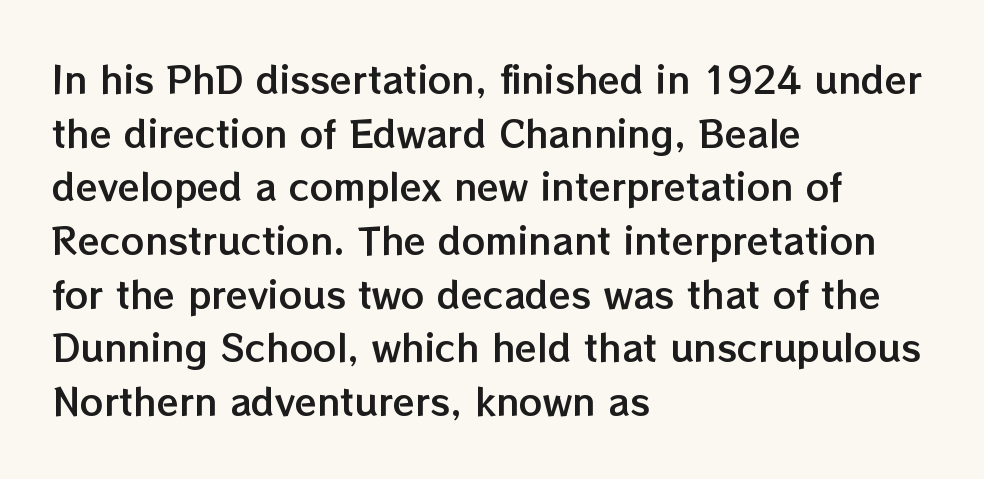
Interline gaps are of average width in this sample. The letters stand upright; this is a roman face. The horizontal fit of the characters is conventional and even. No word sits above an underline.
